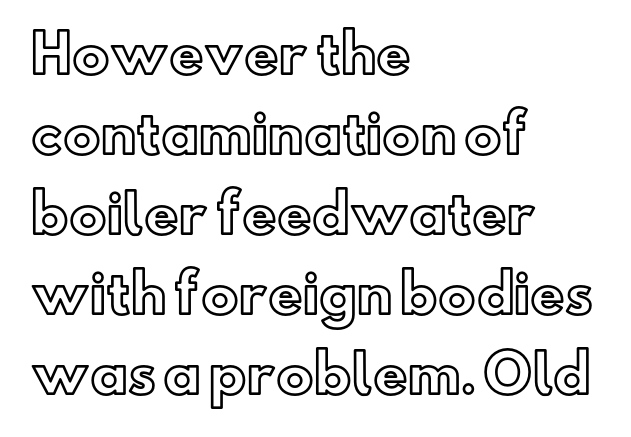
The image shows 53 px text type, upright; set left-aligned, normal line spacing (1.51x), normal letter spacing, not underlined; a small x-height.
